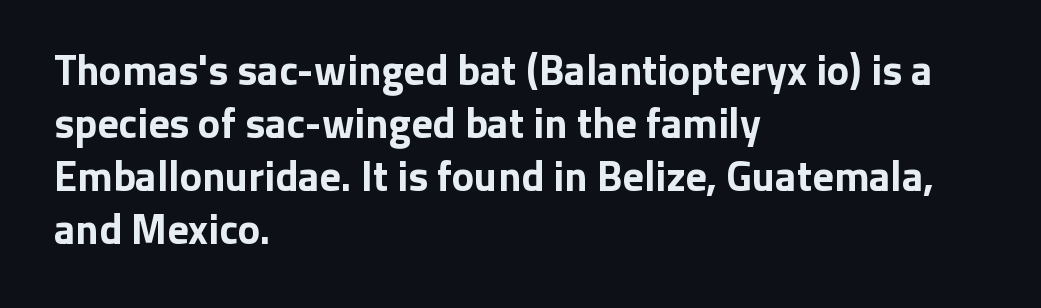
The image shows 42 px bold sans-serif type, upright; set left-aligned, normal line spacing (1.26x), normal letter spacing, not underlined; low stroke contrast and a medium x-height.
